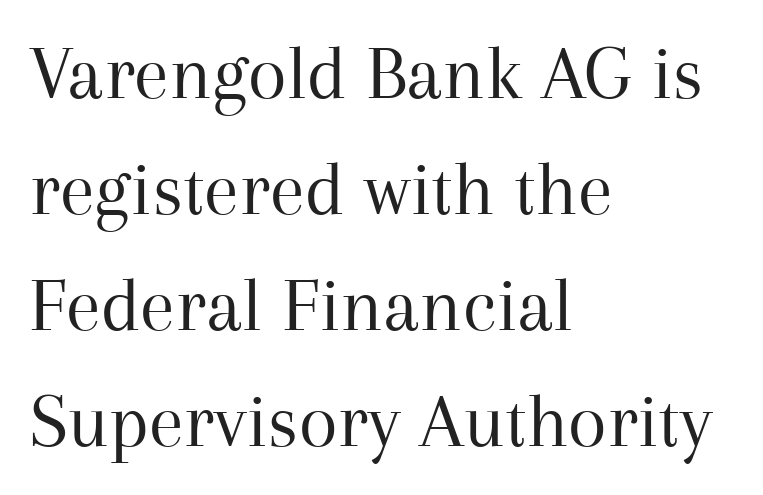
The image shows 79 px regular-weight serif type, upright; set left-aligned, normal line spacing (1.47x), normal letter spacing, not underlined; medium stroke contrast and a medium x-height.
